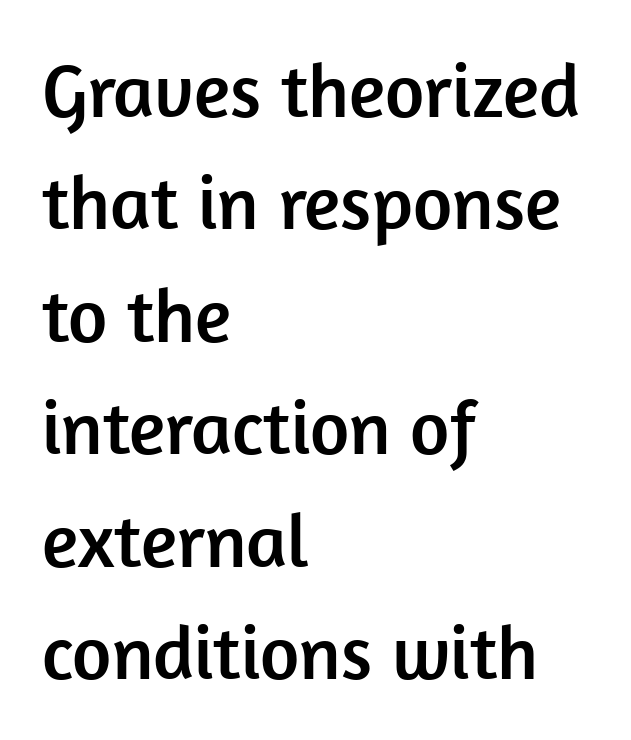
{"serif": "no", "italic": "no", "width": "normal", "stroke_contrast": "low", "x_height": "medium", "monospaced": "no", "underline": "no", "align": "left", "line_spacing": "normal", "line_spacing_ratio": 1.48, "letter_spacing": "normal", "letter_spacing_em": 0.0, "glyph_px": 76}
